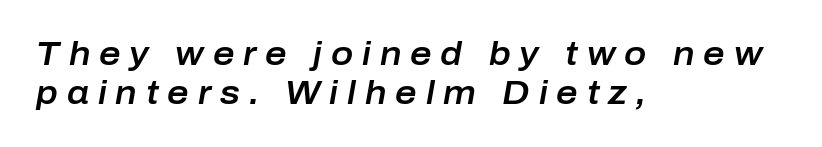
Q: Is the text italic (slanted)? A: Yes, it leans right by about 10 degrees.
Q: Is the text underlined? A: No.
Q: How is the paragraph aligned? A: Left-aligned.
Q: Is the spacing between letters normal or unusually wide? A: Unusually wide.
Q: Width (condensed, normal, or wide)? A: Normal.
Q: Stroke contrast? A: Low.
Q: x-height? A: Medium.
Q: Monospaced? A: No.
